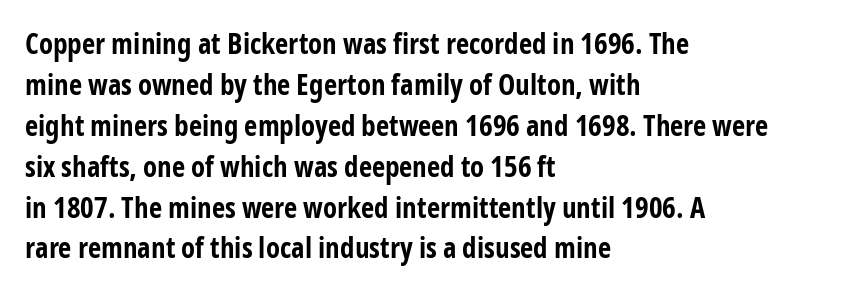
Does the leading feel generous? No, just average. The text was rendered using a sans face with plain stroke endings. Summary of weight: heavy, a full bold. The paragraph has a hard left edge and a soft right edge. Notice how the stems are strictly vertical — no italics here.
